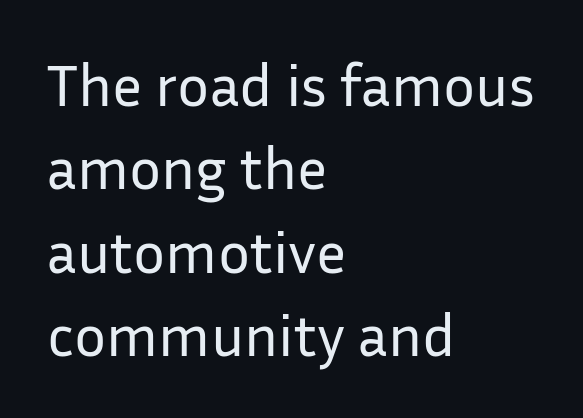
{"serif": "no", "italic": "no", "bold": "no", "weight": "regular", "width": "normal", "stroke_contrast": "low", "x_height": "medium", "monospaced": "no", "underline": "no", "align": "left", "line_spacing": "normal", "line_spacing_ratio": 1.39, "letter_spacing": "normal", "letter_spacing_em": 0.0, "glyph_px": 60}
